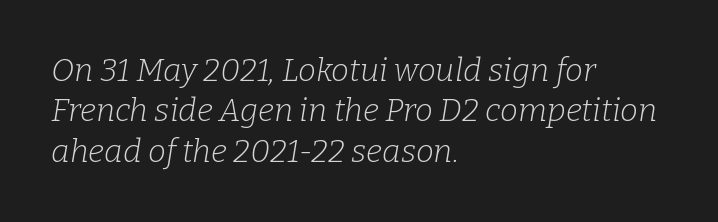
Q: Is the text bold? A: No.
Q: Is the text italic (slanted)? A: Yes, it leans right by about 9 degrees.
Q: Is the typeface a serif or a sans-serif typeface? A: Serif.
Q: Is the text underlined? A: No.
Q: How is the paragraph aligned? A: Left-aligned.
Q: Is the spacing between letters normal or unusually wide? A: Normal.
Q: Is the spacing between lines tight, normal or loose? A: Normal.
Q: Width (condensed, normal, or wide)? A: Normal.
Q: Stroke contrast? A: Low.
Q: x-height? A: Medium.
Q: Monospaced? A: No.
